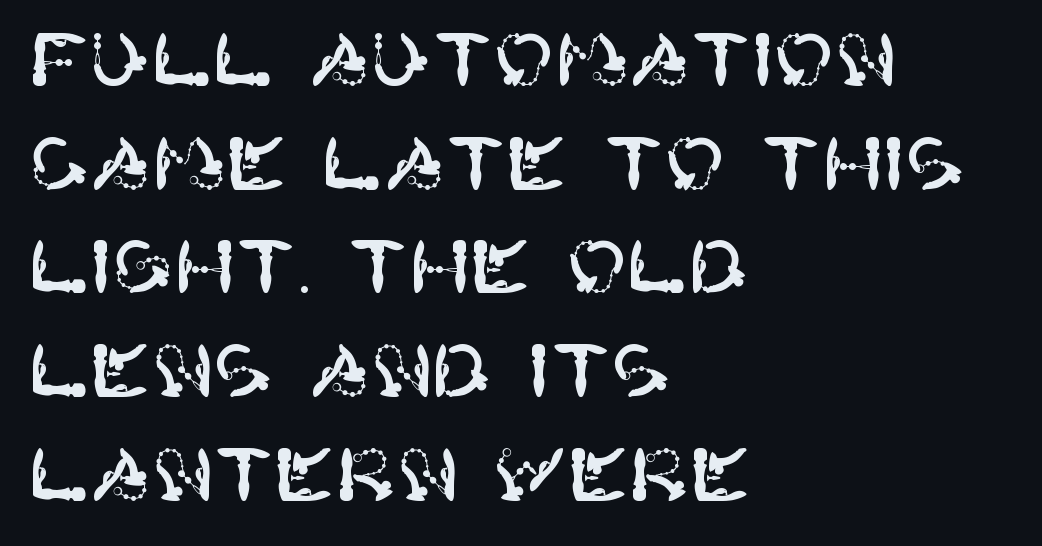
The image shows 73 px sans-serif type, upright; set left-aligned, normal line spacing (1.42x), normal letter spacing, not underlined; high stroke contrast and a large x-height.
